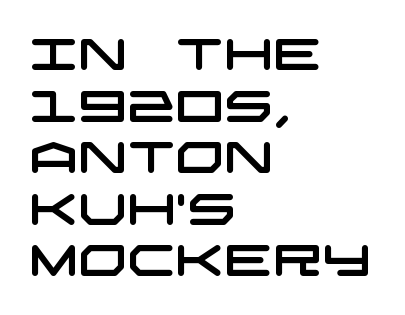
{"serif": "no", "width": "wide", "stroke_contrast": "low", "x_height": "large", "underline": "no", "align": "left", "line_spacing_ratio": 1.2, "letter_spacing": "normal", "letter_spacing_em": 0.0, "glyph_px": 43}
